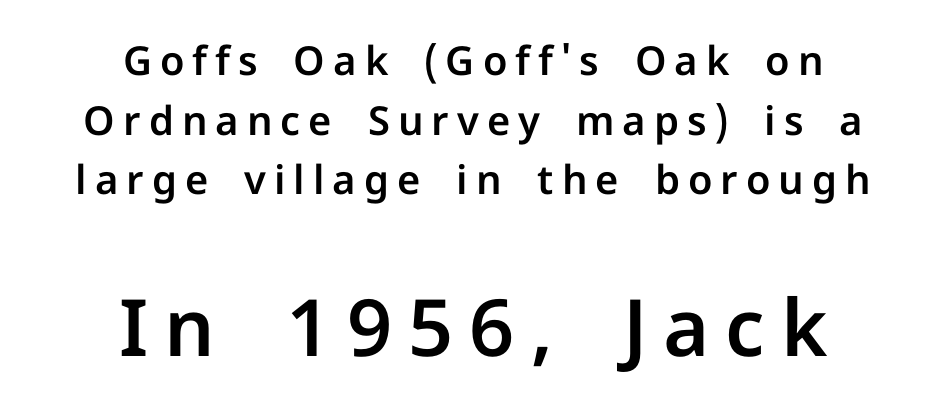
Reading down the column, the eye jumps a familiar distance to each next line. Underline: absent. Leftover space on each line is divided equally before and after the words. Every character sits straight up, as roman type does.
